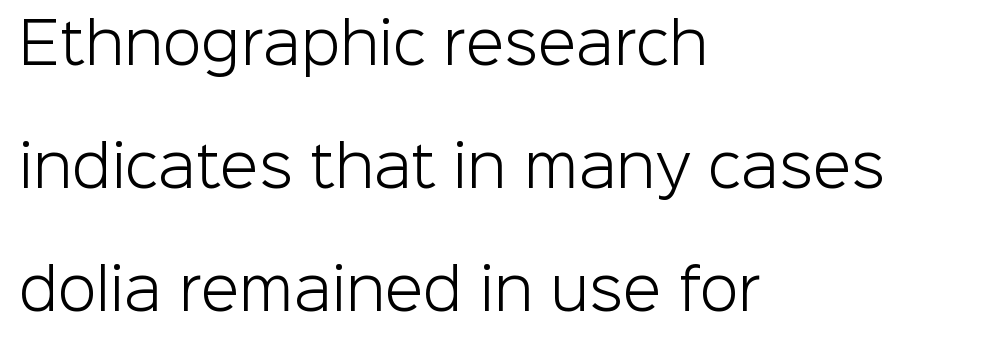
Q: Is the text bold? A: No.
Q: Is the text italic (slanted)? A: No, it is upright.
Q: Is the typeface a serif or a sans-serif typeface? A: Sans-serif.
Q: Is the text underlined? A: No.
Q: How is the paragraph aligned? A: Left-aligned.
Q: Is the spacing between letters normal or unusually wide? A: Normal.
Q: Is the spacing between lines tight, normal or loose? A: Loose.
Q: Width (condensed, normal, or wide)? A: Normal.
Q: Stroke contrast? A: Low.
Q: x-height? A: Medium.
Q: Monospaced? A: No.
